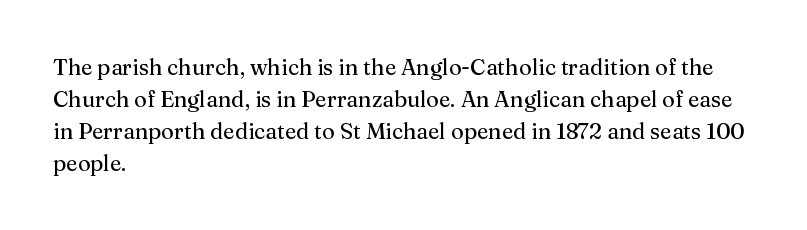
{"italic": "no", "bold": "no", "underline": "no", "align": "left", "line_spacing": "normal", "line_spacing_ratio": 1.45, "letter_spacing": "normal", "letter_spacing_em": 0.0, "glyph_px": 22}
